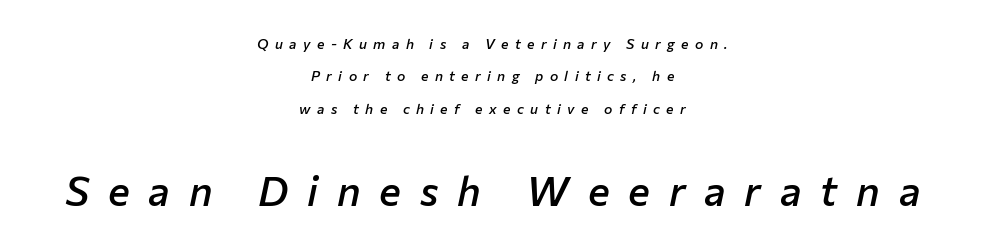
{"italic": "yes", "lean": "right", "slant_degrees": 12, "bold": "semi", "weight": "semibold", "width": "normal", "stroke_contrast": "low", "x_height": "medium", "monospaced": "no", "underline": "no", "align": "center", "line_spacing": "loose", "line_spacing_ratio": 2.31, "letter_spacing": "wide", "letter_spacing_em": 0.46, "larger_block": "second", "size_ratio": 2.93, "glyph_px": 41}
